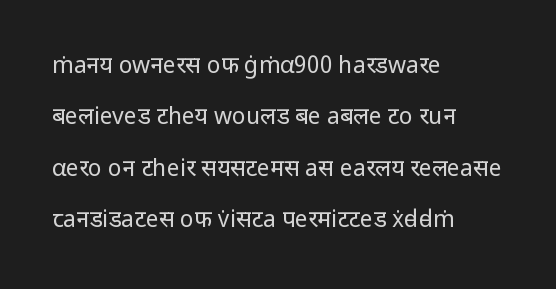
The image shows 23 px text type, upright; set left-aligned, loose line spacing (2.23x), normal letter spacing, not underlined.
